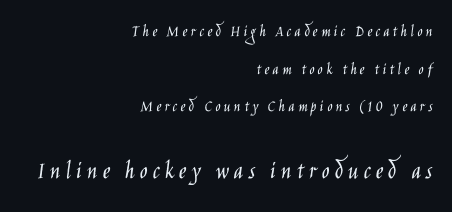
Visually the block forms a straight wall on the right and a jagged coastline on the left. Letters rest on an invisible, unmarked baseline. Between these two stacked blocks, the lower one wins on size. The letterforms sit at book weight or below.
